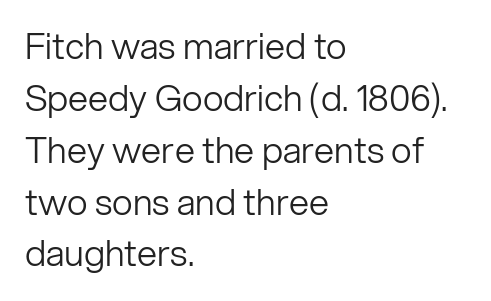
The image shows 36 px light sans-serif type, upright; set left-aligned, normal line spacing (1.44x), normal letter spacing, not underlined; low stroke contrast and a medium x-height.
